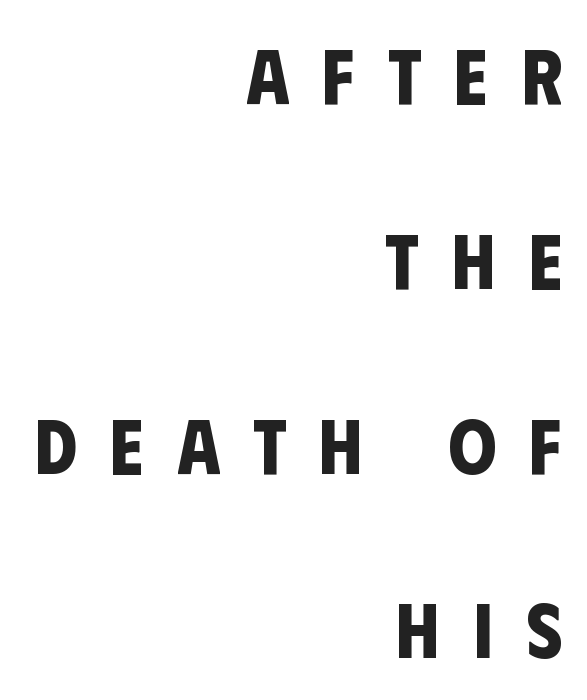
Stroke thickness is high; the sample reads as a true bold. The typeface chosen for these lines omits serifs. Is the block centered? No — it sits flush against the right margin. Do the characters align in a grid? No, the font is proportional.
